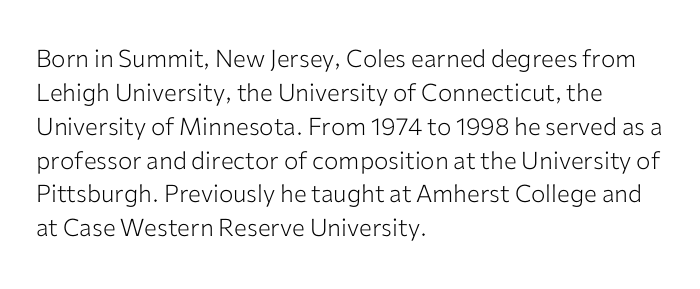
Q: Is the text bold? A: No.
Q: Is the text italic (slanted)? A: No, it is upright.
Q: Is the text underlined? A: No.
Q: How is the paragraph aligned? A: Left-aligned.
Q: Is the spacing between letters normal or unusually wide? A: Normal.
Q: Is the spacing between lines tight, normal or loose? A: Normal.
